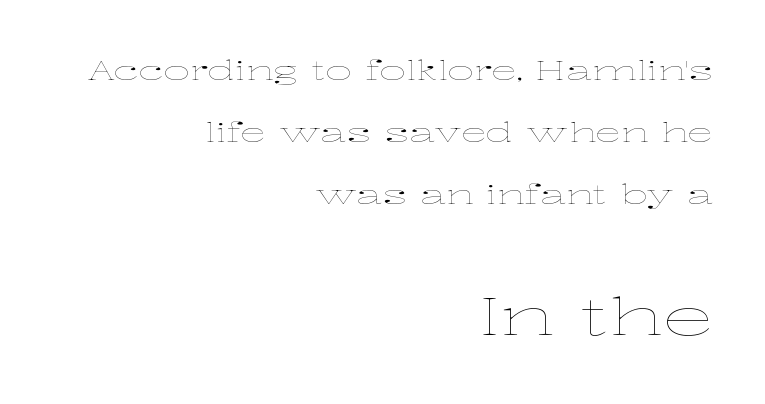
The image shows 52 px thin, wide type, upright; set right-aligned, loose line spacing (2.39x), normal letter spacing, not underlined; the second (bottom) block is 2.0x larger; low stroke contrast and a medium x-height.
